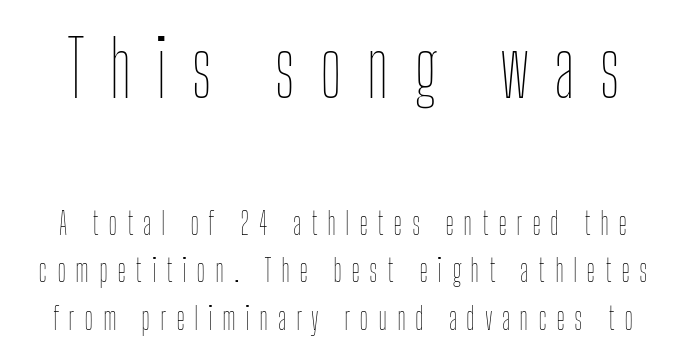
Q: Is the text bold? A: No.
Q: Is the text italic (slanted)? A: No, it is upright.
Q: Is the text underlined? A: No.
Q: Is the spacing between letters normal or unusually wide? A: Unusually wide.
Q: Is the spacing between lines tight, normal or loose? A: Normal.
Q: Which block of text is set in a larger size, the first (top) or the second (bottom)? A: The first (top) one.
Q: Width (condensed, normal, or wide)? A: Condensed.
Q: Stroke contrast? A: Low.
Q: x-height? A: Medium.
Q: Monospaced? A: No.
